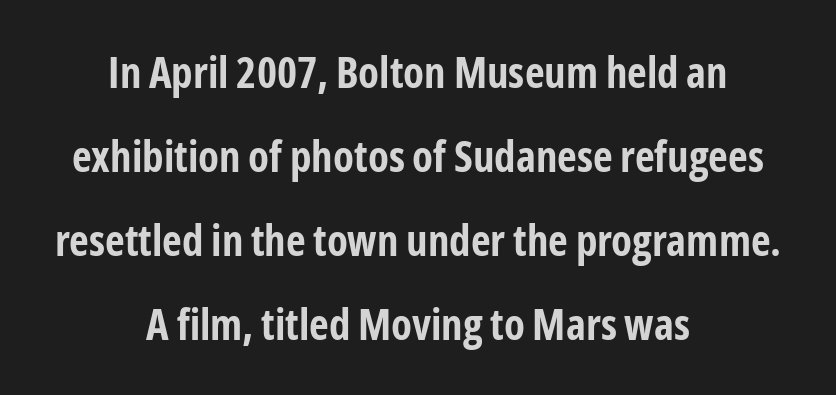
Each new line begins a long way beneath the previous one. A student would call this center alignment; a typographer would say set centered. Emphasis by weight is at full strength: bold. The letters sit at their default tracking, neither squeezed nor spread. Nope, no serifs anywhere on these letters. Each letter keeps its own natural width here, so spacing adapts to shape.
